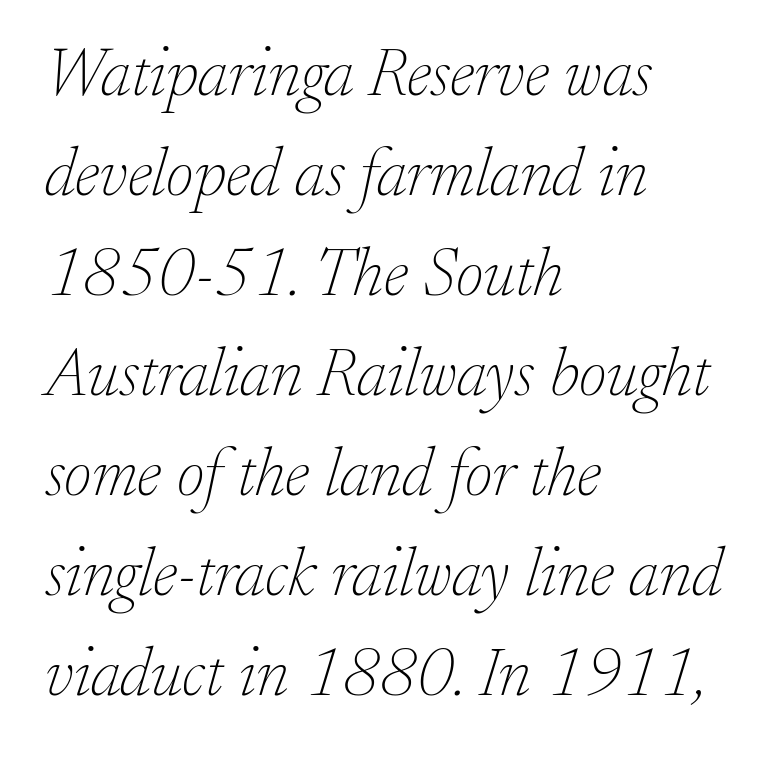
The image shows 68 px thin serif type, italic (leaning right); set left-aligned, normal line spacing (1.47x), normal letter spacing, not underlined; low stroke contrast and a small x-height.
